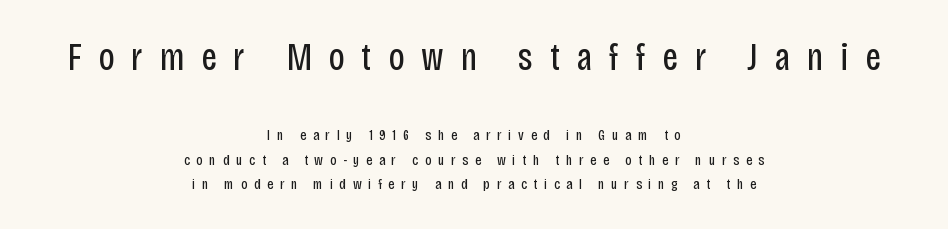
The image shows 38 px regular-weight, condensed sans-serif type, upright; set centered, normal line spacing (1.63x), unusually wide letter spacing (+0.44 em), not underlined; the first (top) block is 2.53x larger; low stroke contrast and a large x-height.
